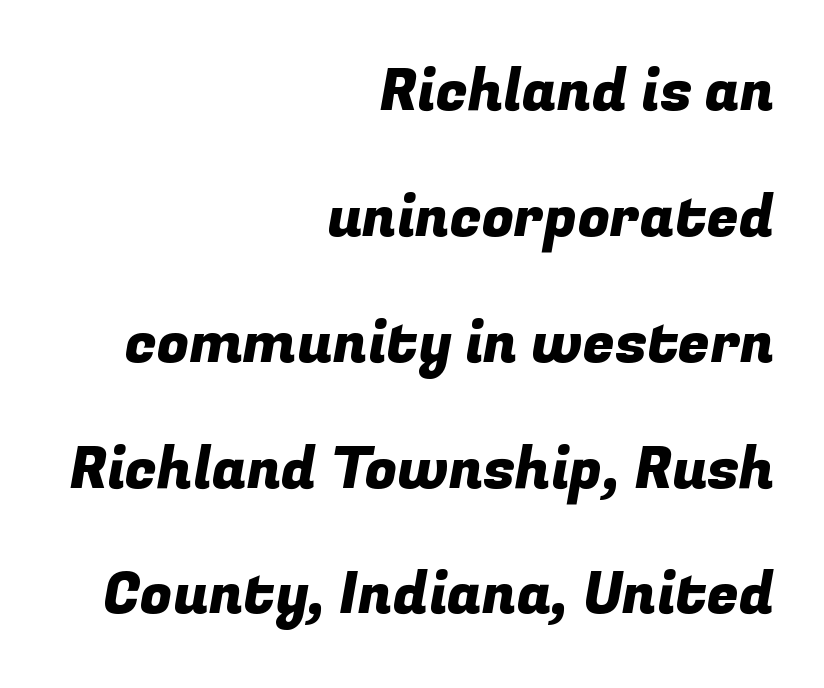
{"serif": "no", "width": "normal", "stroke_contrast": "low", "x_height": "medium", "monospaced": "no", "underline": "no", "align": "right", "line_spacing": "loose", "line_spacing_ratio": 2.17, "letter_spacing": "normal", "letter_spacing_em": 0.0, "glyph_px": 58}
